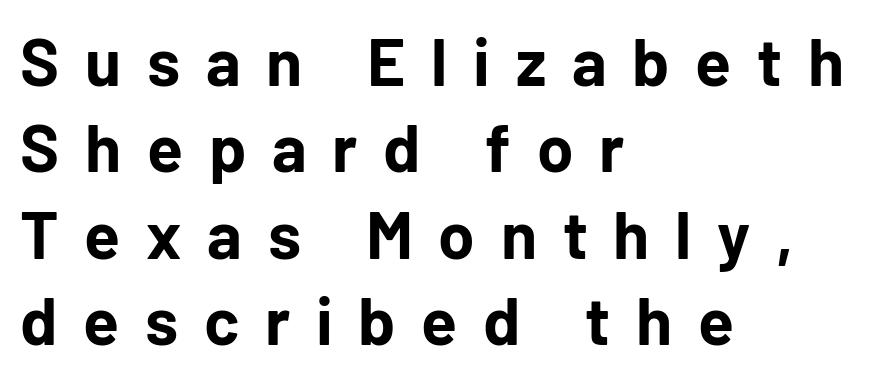
The image shows 66 px bold sans-serif type, upright; set left-aligned, normal line spacing (1.31x), unusually wide letter spacing (+0.39 em), not underlined; low stroke contrast and a medium x-height.
